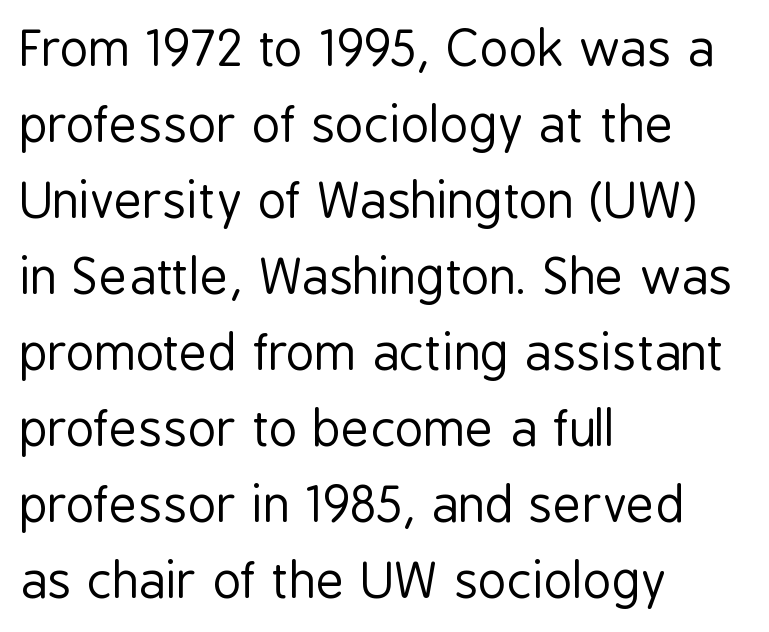
{"serif": "no", "italic": "no", "bold": "no", "weight": "regular", "width": "condensed", "stroke_contrast": "low", "x_height": "medium", "monospaced": "no", "underline": "no", "align": "left", "line_spacing": "normal", "line_spacing_ratio": 1.55, "letter_spacing": "normal", "letter_spacing_em": 0.0, "glyph_px": 49}
